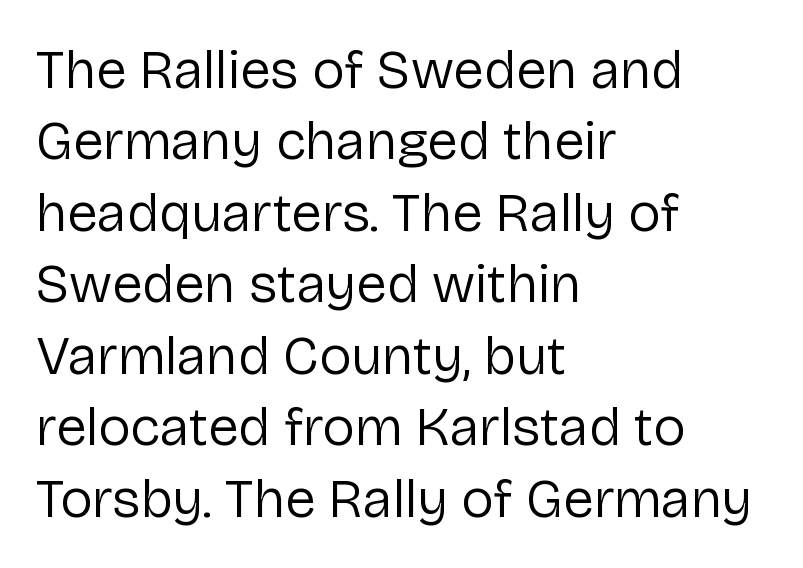
Q: Is the text bold? A: No.
Q: Is the text italic (slanted)? A: No, it is upright.
Q: Is the typeface a serif or a sans-serif typeface? A: Sans-serif.
Q: Is the text underlined? A: No.
Q: How is the paragraph aligned? A: Left-aligned.
Q: Is the spacing between letters normal or unusually wide? A: Normal.
Q: Is the spacing between lines tight, normal or loose? A: Normal.
Q: Width (condensed, normal, or wide)? A: Normal.
Q: Stroke contrast? A: Low.
Q: x-height? A: Medium.
Q: Monospaced? A: No.
